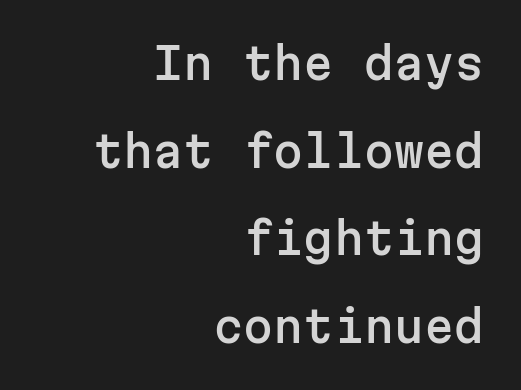
Q: Is the text italic (slanted)? A: No, it is upright.
Q: Is the typeface a serif or a sans-serif typeface? A: Sans-serif.
Q: Is the text underlined? A: No.
Q: How is the paragraph aligned? A: Right-aligned.
Q: Is the spacing between letters normal or unusually wide? A: Normal.
Q: Is the spacing between lines tight, normal or loose? A: Loose.
Q: Width (condensed, normal, or wide)? A: Normal.
Q: Stroke contrast? A: Low.
Q: x-height? A: Medium.
Q: Monospaced? A: Yes.
